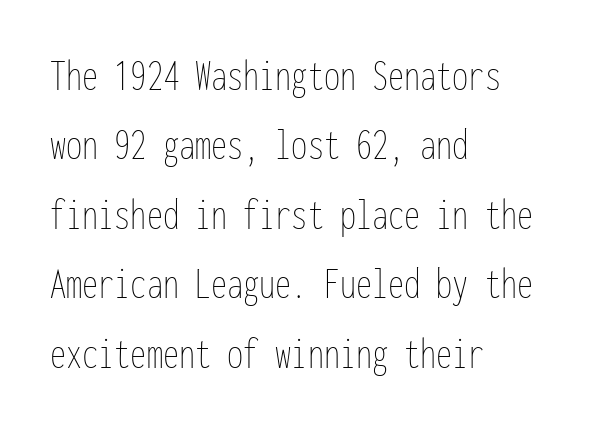
The image shows 46 px thin, condensed type, upright, monospaced; set left-aligned, normal line spacing (1.51x), normal letter spacing, not underlined; low stroke contrast and a medium x-height.
